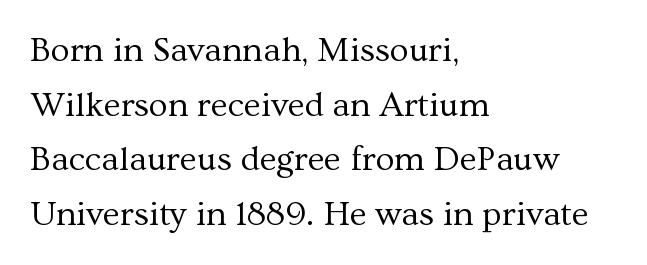
{"serif": "yes", "italic": "no", "bold": "no", "weight": "regular", "width": "normal", "stroke_contrast": "medium", "x_height": "medium", "monospaced": "no", "underline": "no", "align": "left", "line_spacing": "normal", "line_spacing_ratio": 1.56, "letter_spacing": "normal", "letter_spacing_em": 0.0, "glyph_px": 35}
